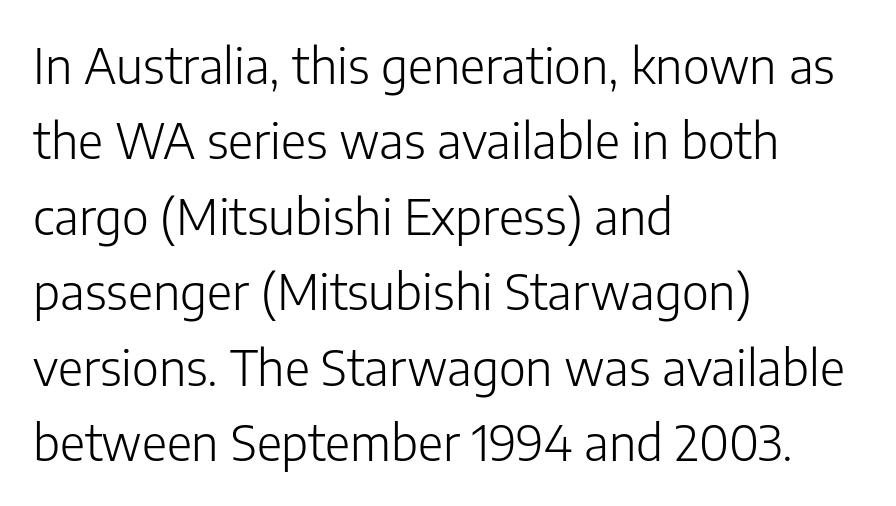
Q: Is the text bold? A: No.
Q: Is the text italic (slanted)? A: No, it is upright.
Q: Is the typeface a serif or a sans-serif typeface? A: Sans-serif.
Q: Is the text underlined? A: No.
Q: How is the paragraph aligned? A: Left-aligned.
Q: Is the spacing between letters normal or unusually wide? A: Normal.
Q: Is the spacing between lines tight, normal or loose? A: Normal.
Q: Width (condensed, normal, or wide)? A: Normal.
Q: Stroke contrast? A: Low.
Q: x-height? A: Medium.
Q: Monospaced? A: No.
